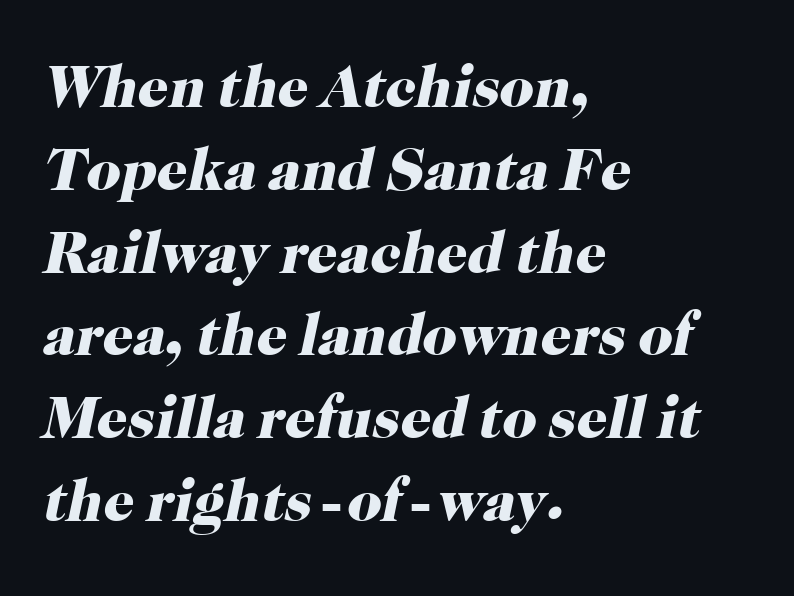
{"serif": "yes", "italic": "yes", "lean": "right", "slant_degrees": 12, "bold": "yes", "weight": "heavy", "width": "normal", "stroke_contrast": "high", "x_height": "medium", "monospaced": "no", "underline": "no", "align": "left", "line_spacing": "normal", "line_spacing_ratio": 1.38, "letter_spacing": "normal", "letter_spacing_em": 0.0, "glyph_px": 60}
